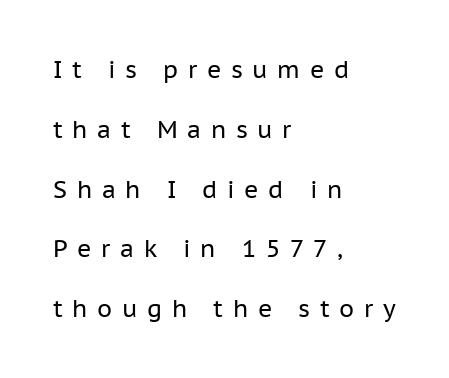
Beneath every word, the page is bare. Weight class: somewhere from thin through regular. Tracking value appears strongly positive — letters spread wide. The lines are spread far apart with generous leading. Does the copy run flush right? No — it runs flush left.
